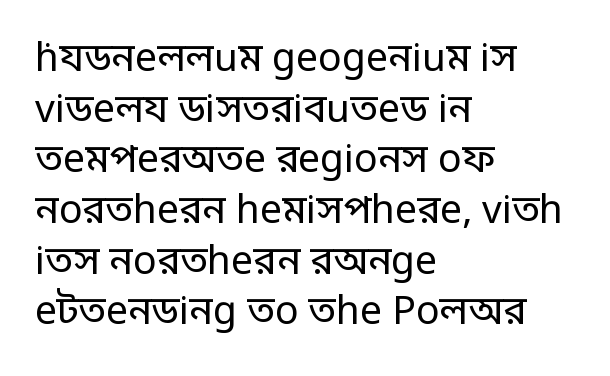
The image shows 39 px regular-weight, condensed sans-serif type, upright; set left-aligned, normal line spacing (1.3x), normal letter spacing, not underlined; low stroke contrast.
